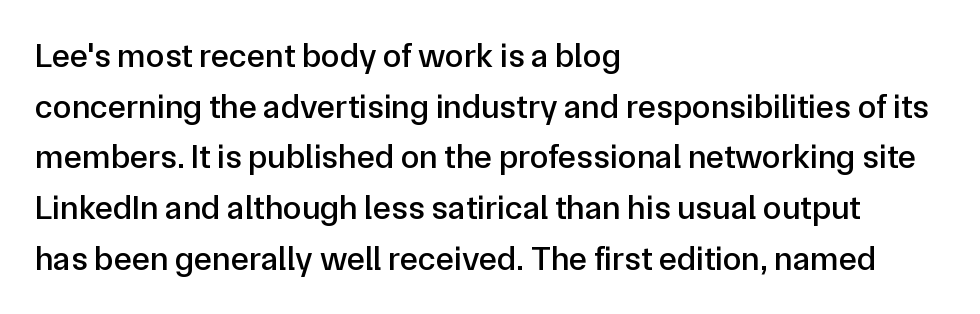
Q: Is the text italic (slanted)? A: No, it is upright.
Q: Is the typeface a serif or a sans-serif typeface? A: Sans-serif.
Q: Is the text underlined? A: No.
Q: How is the paragraph aligned? A: Left-aligned.
Q: Is the spacing between letters normal or unusually wide? A: Normal.
Q: Is the spacing between lines tight, normal or loose? A: Normal.
Q: Width (condensed, normal, or wide)? A: Normal.
Q: Stroke contrast? A: Low.
Q: x-height? A: Medium.
Q: Monospaced? A: No.
